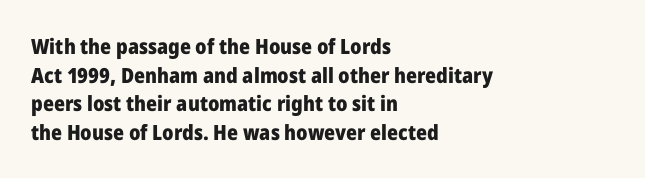
The image shows 21 px bold type, upright; set left-aligned, normal line spacing (1.36x), normal letter spacing, not underlined.
